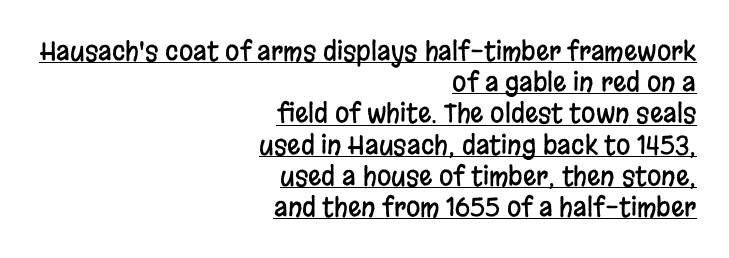
Every row of glyphs terminates at an identical x-position on the right. The lettering is marked with a stroke running underneath it. The passage shown has conventional tracking throughout. Is there any slant? The stems are plumb.
